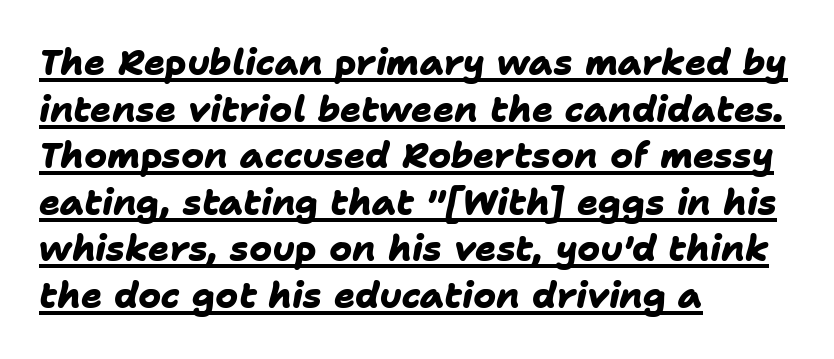
{"serif": "no", "bold": "yes", "weight": "heavy", "width": "normal", "stroke_contrast": "low", "x_height": "medium", "monospaced": "no", "underline": "yes", "align": "left", "line_spacing": "normal", "line_spacing_ratio": 1.33, "letter_spacing": "normal", "letter_spacing_em": 0.0, "glyph_px": 35}
